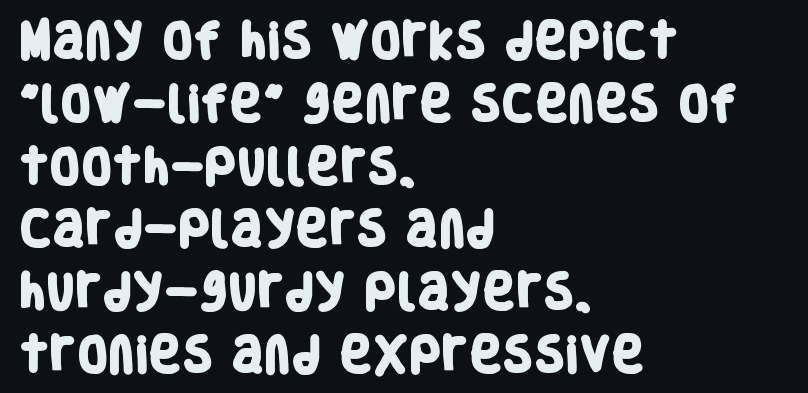
Q: Is the text bold? A: Yes.
Q: Is the typeface a serif or a sans-serif typeface? A: Sans-serif.
Q: Is the text underlined? A: No.
Q: How is the paragraph aligned? A: Left-aligned.
Q: Is the spacing between letters normal or unusually wide? A: Normal.
Q: Is the spacing between lines tight, normal or loose? A: Normal.
Q: Width (condensed, normal, or wide)? A: Condensed.
Q: Stroke contrast? A: Low.
Q: x-height? A: Large.
Q: Monospaced? A: No.
